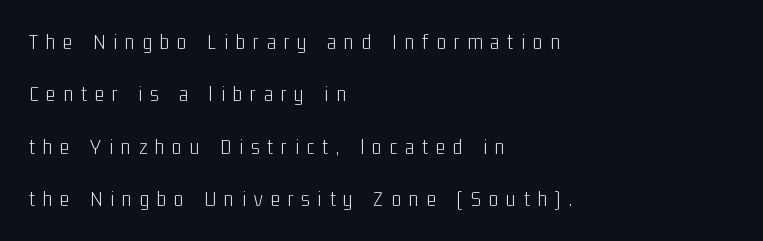
{"italic": "no", "bold": "no", "underline": "no", "align": "left", "line_spacing": "loose", "line_spacing_ratio": 2.38, "letter_spacing": "wide", "letter_spacing_em": 0.37, "glyph_px": 22}
